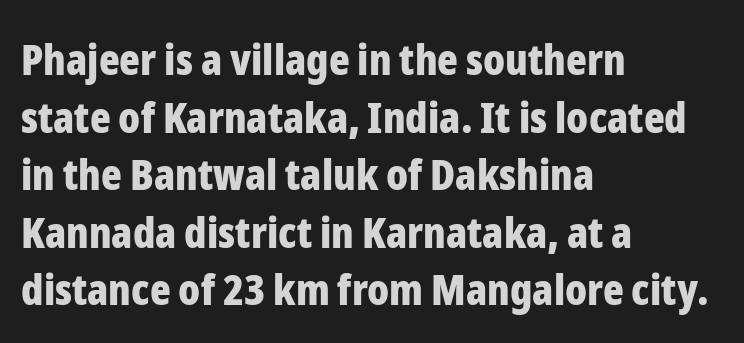
Is this a fixed-width face? No — the glyphs have proportional, varying widths. This is heavy type, rendered in bold. No word sits above an underline. The rag falls on the right side of this text block. Interline gaps are of average width in this sample. I'd call this a sans setting — the letters go barefoot.
